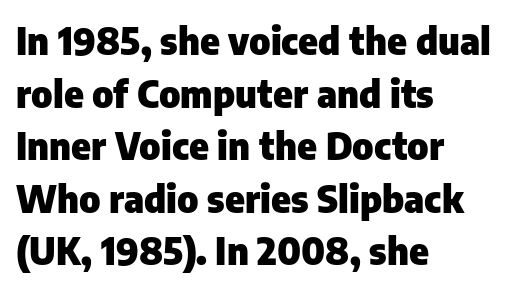
{"serif": "no", "italic": "no", "bold": "yes", "weight": "heavy", "width": "normal", "stroke_contrast": "low", "x_height": "medium", "monospaced": "no", "underline": "no", "align": "left", "line_spacing": "normal", "line_spacing_ratio": 1.42, "letter_spacing": "normal", "letter_spacing_em": 0.0, "glyph_px": 37}
